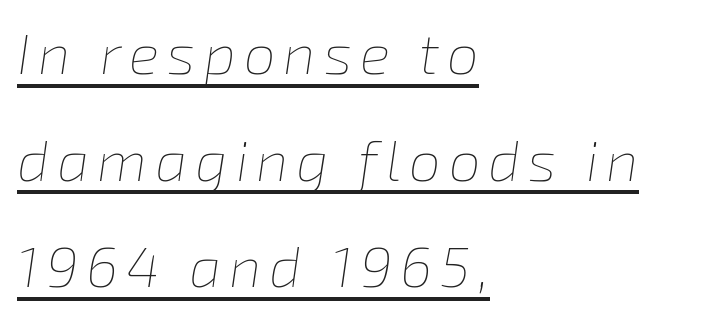
The image shows 57 px thin type, italic (leaning right); set left-aligned, line spacing 1.87x, underlined; low stroke contrast and a medium x-height.
